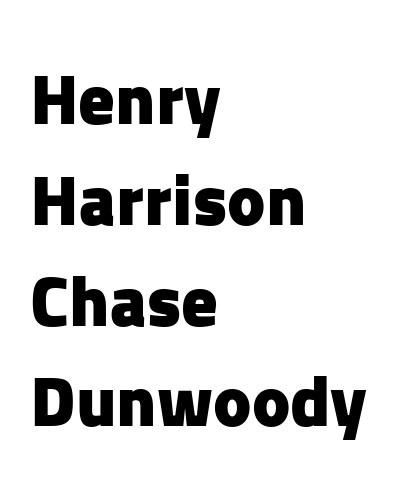
In terms of leading, this rendering sits right in the middle. The passage shown is not underscored anywhere. A typesetter would call this zero additional tracking. This rendering employs a face without finishing strokes, i.e., a sans-serif.
